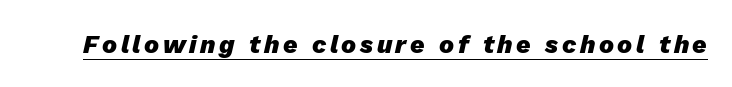
The image shows 25 px bold type, italic (leaning right); set underlined.
